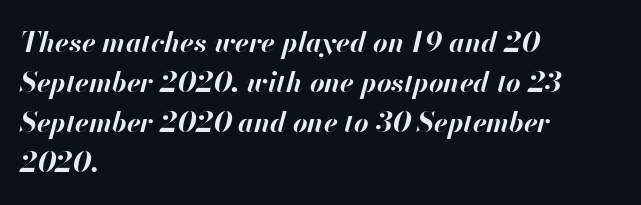
The image shows 28 px bold type, italic (leaning right); set left-aligned, normal line spacing (1.43x), normal letter spacing, not underlined; high stroke contrast and a small x-height.
